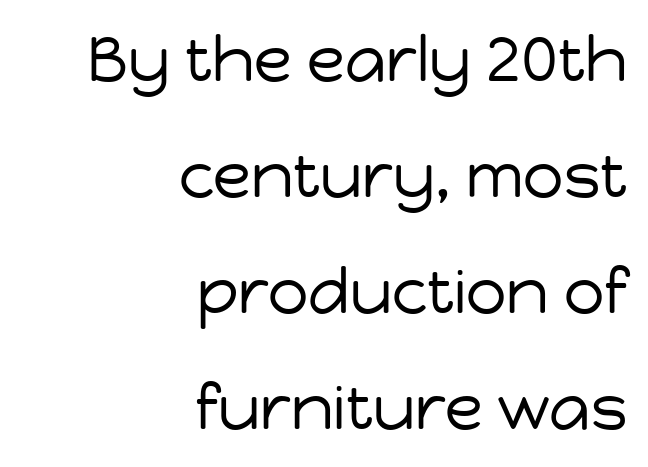
Q: Is the text bold? A: No.
Q: Is the text italic (slanted)? A: No, it is upright.
Q: Is the typeface a serif or a sans-serif typeface? A: Sans-serif.
Q: Is the text underlined? A: No.
Q: How is the paragraph aligned? A: Right-aligned.
Q: Is the spacing between letters normal or unusually wide? A: Normal.
Q: Width (condensed, normal, or wide)? A: Normal.
Q: Stroke contrast? A: Low.
Q: x-height? A: Medium.
Q: Monospaced? A: No.
